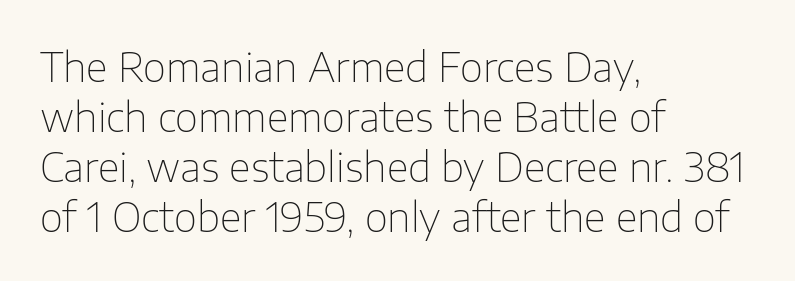
These lines sit exactly where default settings would place them. Unlike italic type, these characters show no tilt at all. The font family rendered here belongs to the sans-serif group. Letters have the restrained weight of plain body copy at most. Character widths vary here, with narrow letters taking less room than wide ones. Horizontal alignment here is leftward, the default for most running prose.
